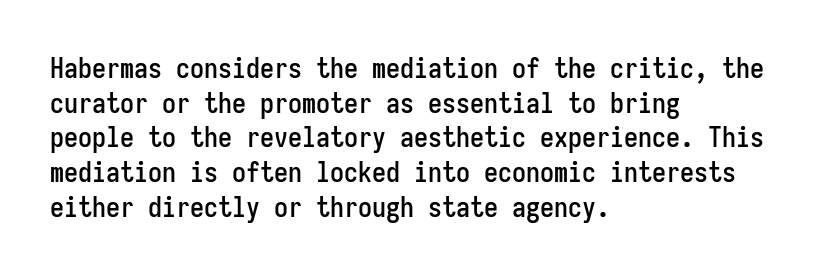
{"serif": "no", "italic": "no", "width": "condensed", "stroke_contrast": "low", "x_height": "medium", "monospaced": "yes", "underline": "no", "align": "left", "line_spacing_ratio": 1.24, "letter_spacing": "normal", "letter_spacing_em": 0.0, "glyph_px": 28}
